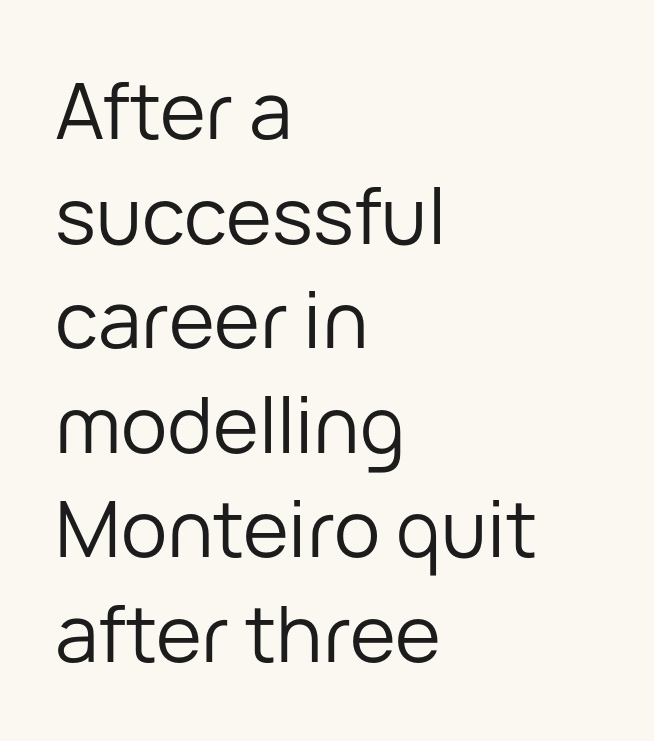
Q: Is the text bold? A: No.
Q: Is the text italic (slanted)? A: No, it is upright.
Q: Is the typeface a serif or a sans-serif typeface? A: Sans-serif.
Q: Is the text underlined? A: No.
Q: How is the paragraph aligned? A: Left-aligned.
Q: Is the spacing between letters normal or unusually wide? A: Normal.
Q: Is the spacing between lines tight, normal or loose? A: Normal.
Q: Width (condensed, normal, or wide)? A: Normal.
Q: Stroke contrast? A: Low.
Q: x-height? A: Medium.
Q: Monospaced? A: No.
